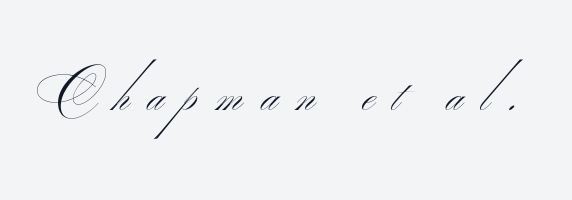
The image shows 56 px thin, wide sans-serif type; set unusually wide letter spacing (+0.33 em), not underlined; medium stroke contrast.
